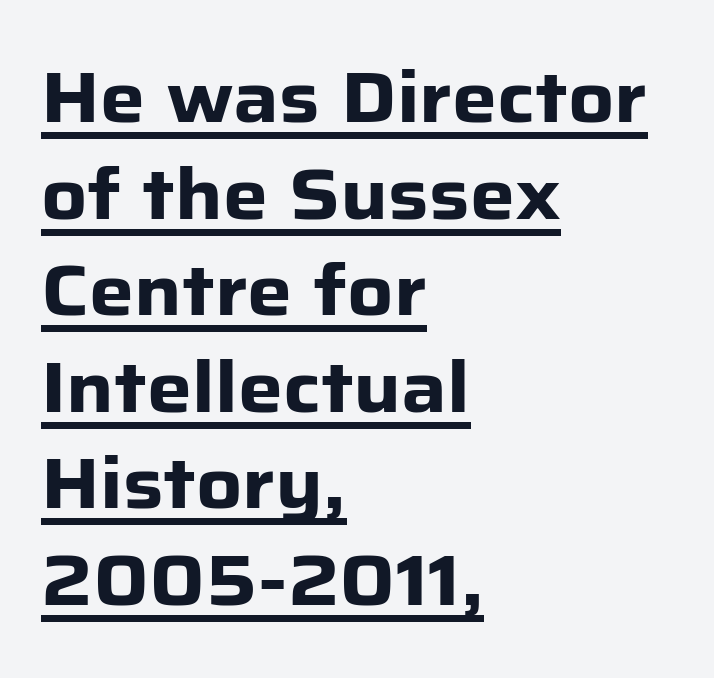
{"serif": "no", "italic": "no", "bold": "yes", "weight": "heavy", "width": "normal", "stroke_contrast": "low", "x_height": "medium", "monospaced": "no", "underline": "yes", "align": "left", "line_spacing": "normal", "line_spacing_ratio": 1.36, "letter_spacing": "normal", "letter_spacing_em": 0.0, "glyph_px": 71}
